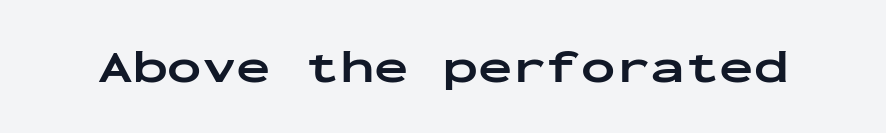
Descenders hang freely into open space. Spacing verdict: monospaced, one width for all characters. The face used here is rendered with its standard letterfit. Does the lettering tilt? It doesn't — this is upright.
